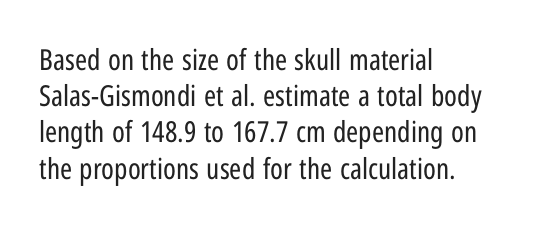
Q: Is the text bold? A: No.
Q: Is the text italic (slanted)? A: No, it is upright.
Q: Is the typeface a serif or a sans-serif typeface? A: Sans-serif.
Q: Is the text underlined? A: No.
Q: How is the paragraph aligned? A: Left-aligned.
Q: Is the spacing between letters normal or unusually wide? A: Normal.
Q: Is the spacing between lines tight, normal or loose? A: Normal.
Q: Width (condensed, normal, or wide)? A: Condensed.
Q: Stroke contrast? A: Low.
Q: x-height? A: Medium.
Q: Monospaced? A: No.
